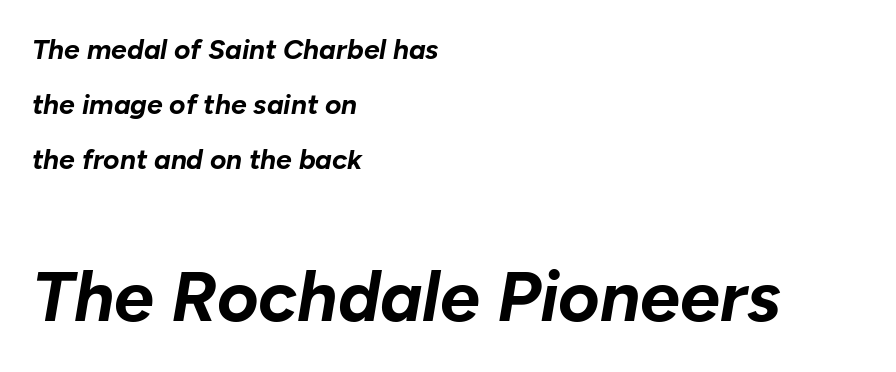
Q: Is the text bold? A: Yes.
Q: Is the text italic (slanted)? A: Yes, it leans right by about 10 degrees.
Q: Is the text underlined? A: No.
Q: How is the paragraph aligned? A: Left-aligned.
Q: Is the spacing between letters normal or unusually wide? A: Normal.
Q: Is the spacing between lines tight, normal or loose? A: Loose.
Q: Which block of text is set in a larger size, the first (top) or the second (bottom)? A: The second (bottom) one.
Q: Width (condensed, normal, or wide)? A: Normal.
Q: Stroke contrast? A: Low.
Q: x-height? A: Medium.
Q: Monospaced? A: No.
